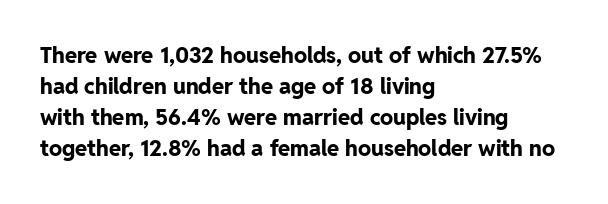
{"italic": "no", "bold": "yes", "underline": "no", "align": "left", "line_spacing": "normal", "line_spacing_ratio": 1.41, "letter_spacing": "normal", "letter_spacing_em": 0.0, "glyph_px": 22}
